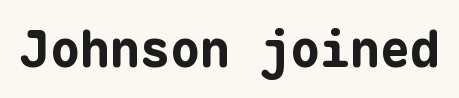
{"serif": "no", "italic": "no", "bold": "yes", "weight": "bold", "width": "normal", "stroke_contrast": "low", "x_height": "medium", "monospaced": "yes", "underline": "no", "letter_spacing": "normal", "letter_spacing_em": 0.0, "glyph_px": 50}
